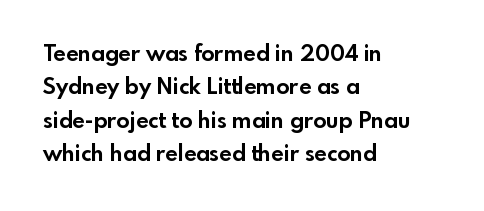
The strip under each line holds only bare page. Between one letter and the next there's only the usual sliver of space. Is there any slant? The stems are plumb. Plenty of ink on the page — the face is bold. Leading matches the norm, producing a regular column.
